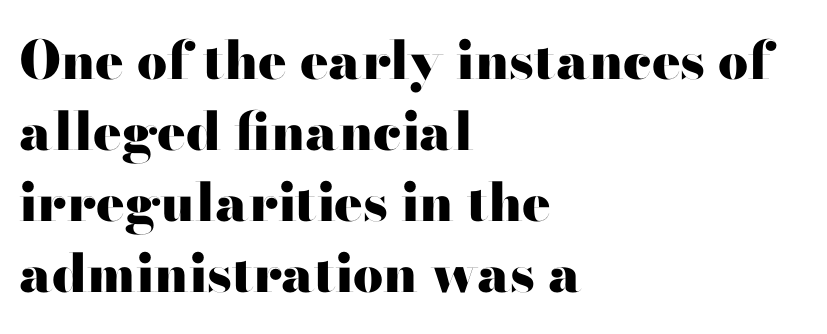
{"serif": "no", "italic": "no", "bold": "yes", "weight": "heavy", "width": "wide", "stroke_contrast": "high", "x_height": "small", "monospaced": "no", "underline": "no", "align": "left", "line_spacing": "normal", "line_spacing_ratio": 1.34, "letter_spacing": "normal", "letter_spacing_em": 0.0, "glyph_px": 53}
